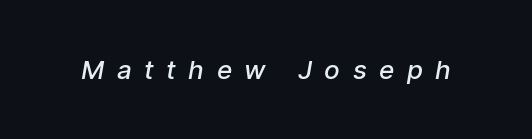
The line texture is sparse and dotted thanks to wide tracking. Just letters on the line, the space beneath them empty. The passage shown is semibold, sitting just below true bold.
